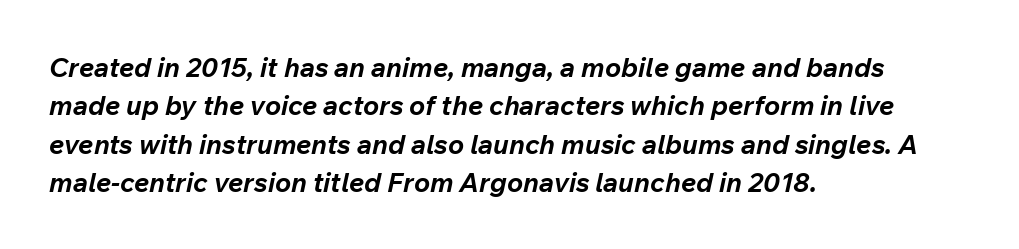
{"italic": "yes", "lean": "right", "slant_degrees": 12, "bold": "yes", "underline": "no", "align": "left", "line_spacing": "normal", "line_spacing_ratio": 1.42, "letter_spacing": "normal", "letter_spacing_em": 0.0, "glyph_px": 27}
